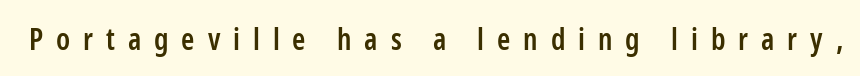
Underlining? Definitely not there. Loose tracking; the words dissolve into strings of separated letters. The letters advance in unequal steps, a hallmark of proportional type. You can tell it's not italic because the verticals are truly vertical. The characters look somewhat weighty, a semibold short of true bold. Look at the bottom of the vertical strokes: they stop flat, with no serifs.
